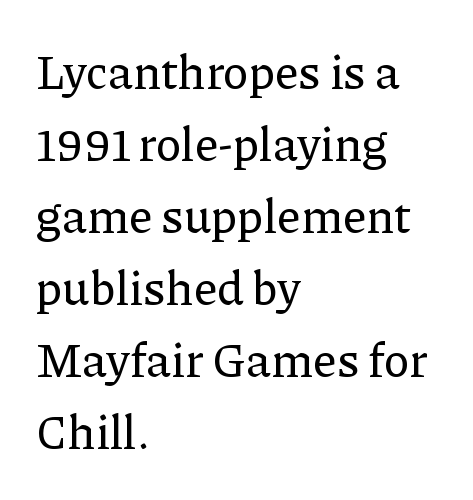
{"serif": "yes", "italic": "no", "width": "normal", "stroke_contrast": "low", "x_height": "medium", "monospaced": "no", "underline": "no", "align": "left", "line_spacing": "normal", "line_spacing_ratio": 1.53, "letter_spacing": "normal", "letter_spacing_em": 0.0, "glyph_px": 47}
